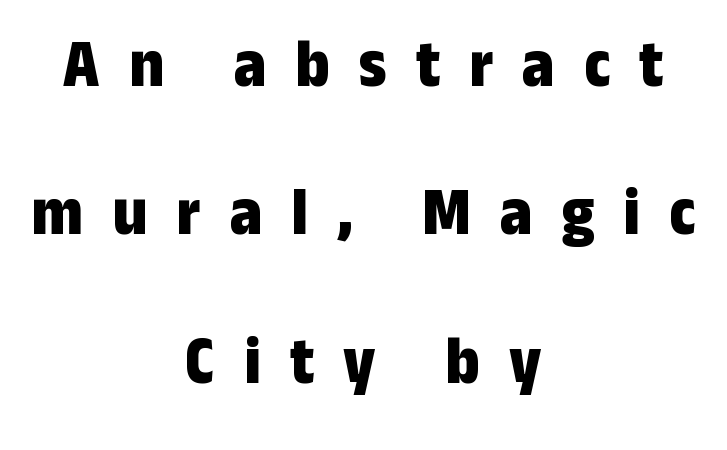
What stands out about the letter spacing? Its width — letters are far apart. The font's upright variant was chosen for this text. In terms of weight, the rendering is a true, heavy bold. Each letter keeps its own natural width here, so spacing adapts to shape. Summary of vertical rhythm: relaxed, with wide interline spacing. Where is the straight margin? There isn't one; the lines are centered.
